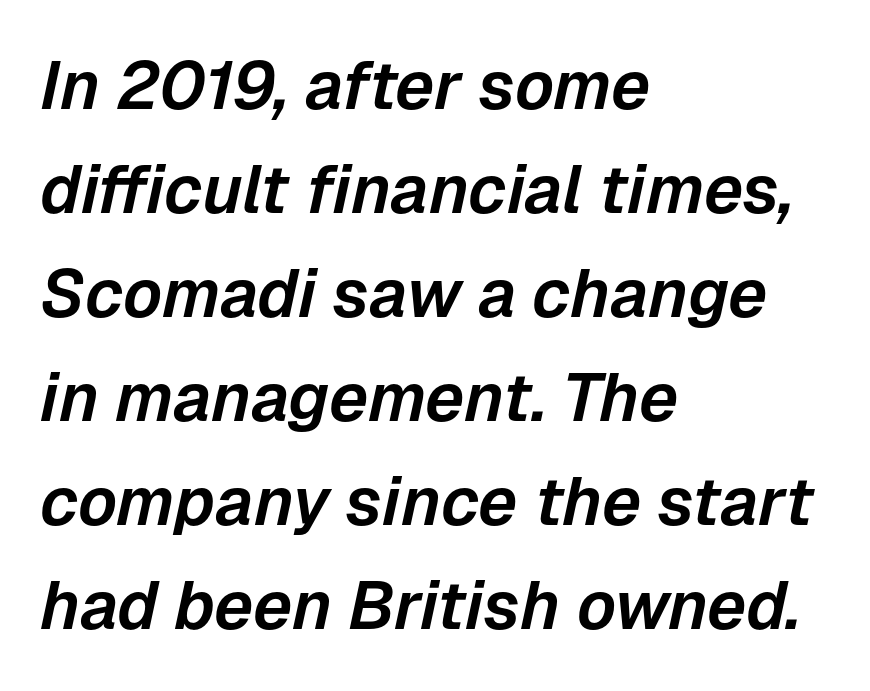
The image shows 68 px text type, italic (leaning right); set left-aligned, normal line spacing (1.53x), normal letter spacing, not underlined; low stroke contrast and a medium x-height.
